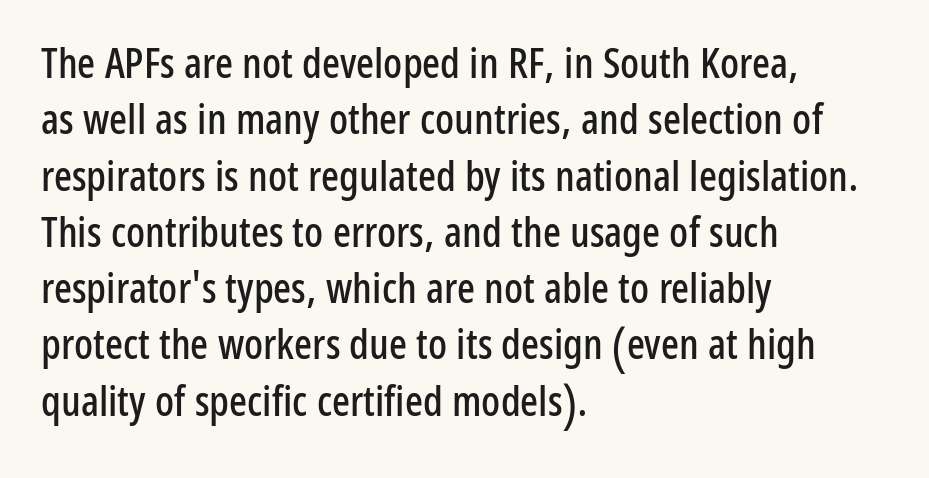
The rows are spaced the way most documents space them. Look at the tracking — it's just the regular setting, nothing added. Typographically, this falls in the sans-serif category. Is this a fixed-width face? No — the glyphs have proportional, varying widths. The lines in this sample share a left origin and differ only in where they stop.
